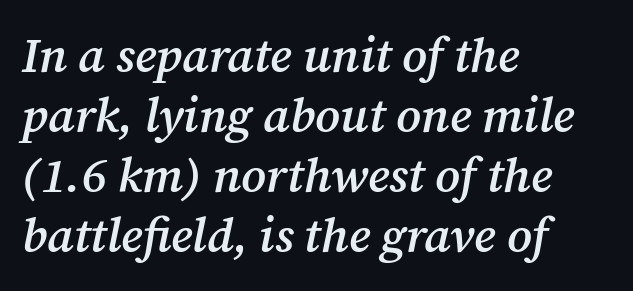
Q: Is the text bold? A: Semi-bold.
Q: Is the text italic (slanted)? A: Yes, it leans right by about 12 degrees.
Q: Is the typeface a serif or a sans-serif typeface? A: Serif.
Q: Is the text underlined? A: No.
Q: How is the paragraph aligned? A: Left-aligned.
Q: Is the spacing between letters normal or unusually wide? A: Normal.
Q: Is the spacing between lines tight, normal or loose? A: Normal.
Q: Width (condensed, normal, or wide)? A: Normal.
Q: Stroke contrast? A: Medium.
Q: x-height? A: Medium.
Q: Monospaced? A: No.
